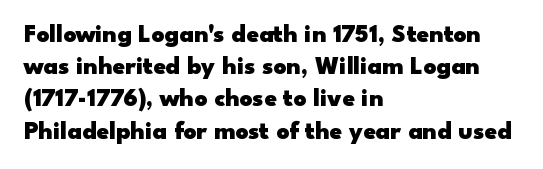
Q: Is the text bold? A: Yes.
Q: Is the text italic (slanted)? A: No, it is upright.
Q: Is the text underlined? A: No.
Q: How is the paragraph aligned? A: Left-aligned.
Q: Is the spacing between letters normal or unusually wide? A: Normal.
Q: Is the spacing between lines tight, normal or loose? A: Normal.
